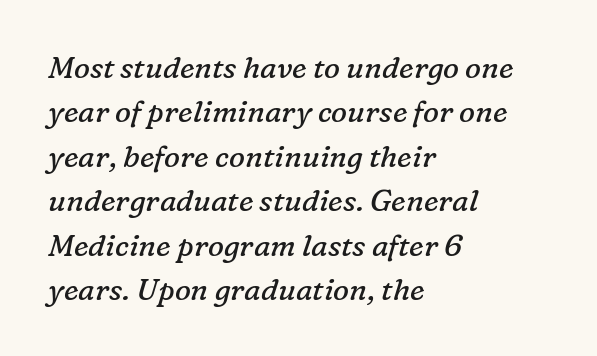
The image shows 30 px regular-weight serif type, italic (leaning right); set left-aligned, normal line spacing (1.48x), normal letter spacing, not underlined; low stroke contrast and a medium x-height.
